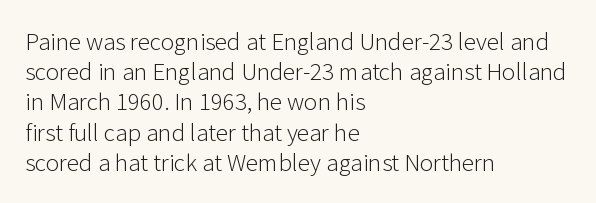
The image shows 25 px text type, upright; set left-aligned, line spacing 1.21x, normal letter spacing, not underlined.
